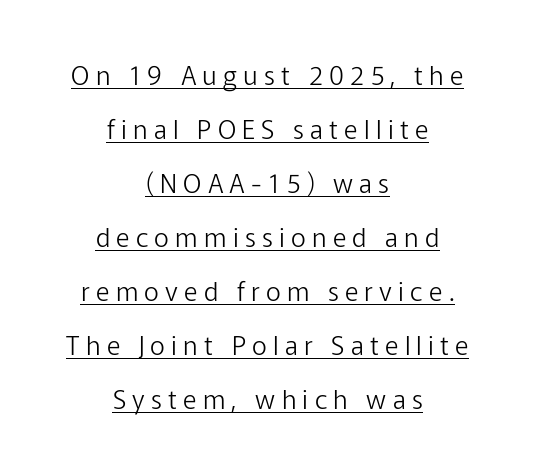
A light-to-regular cut is what we see here. When letters stand straight like this, we call the style roman or upright. Horizontal alignment here is central, giving a formal, balanced look. Does extra space separate the letters? Yes, quite a lot of it. The sample's only ornament is a line tracing under the words. Leading is clearly above the norm, producing a sparse column.
